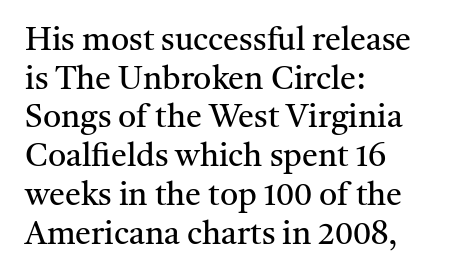
The image shows 32 px regular-weight serif type, upright; set left-aligned, line spacing 1.21x, normal letter spacing, not underlined; medium stroke contrast and a medium x-height.
